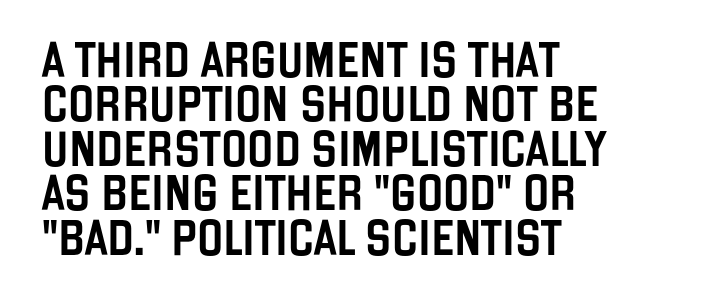
Q: Is the text italic (slanted)? A: No, it is upright.
Q: Is the typeface a serif or a sans-serif typeface? A: Sans-serif.
Q: Is the text underlined? A: No.
Q: How is the paragraph aligned? A: Left-aligned.
Q: Is the spacing between letters normal or unusually wide? A: Normal.
Q: Is the spacing between lines tight, normal or loose? A: Normal.
Q: Width (condensed, normal, or wide)? A: Condensed.
Q: Stroke contrast? A: Low.
Q: x-height? A: Large.
Q: Monospaced? A: No.
